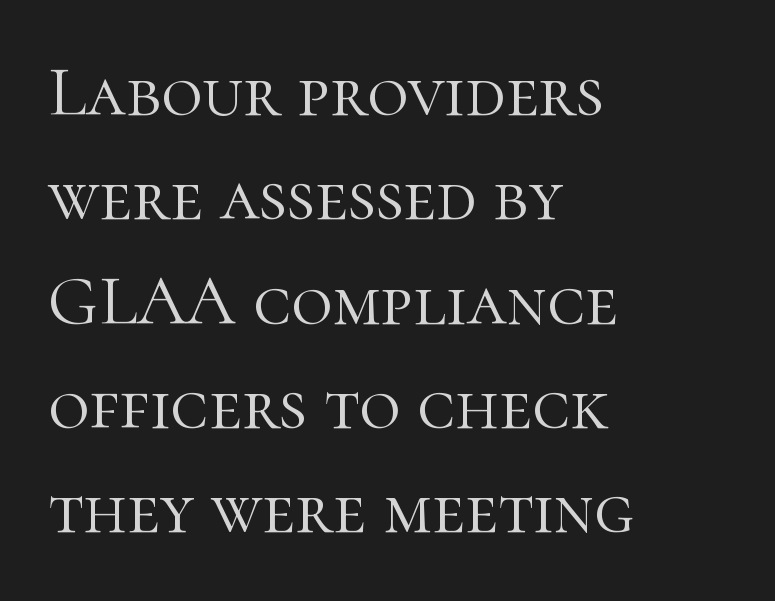
The image shows 71 px light serif type, upright; set left-aligned, normal line spacing (1.47x), normal letter spacing, not underlined; high stroke contrast and a medium x-height.
